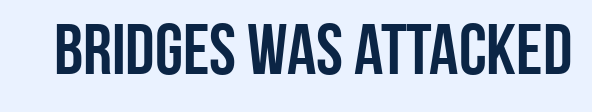
Characters remain perfectly vertical along every line. Characters follow at the spacing the type designer built in. Is this a fixed-width face? No — the glyphs have proportional, varying widths. Are there feet on the stems? There aren't — it's a sans. The specimen omits any rule beneath the text block's lines.
